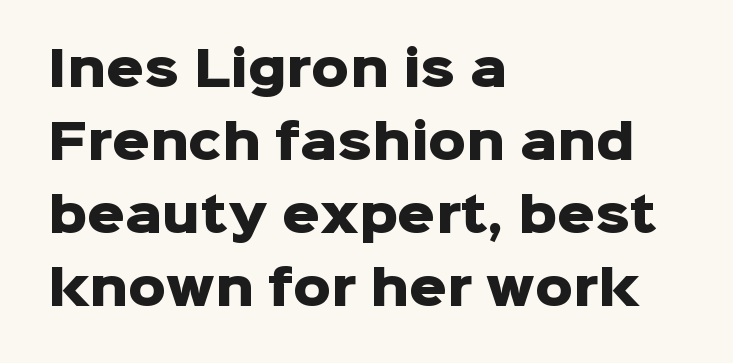
{"serif": "no", "italic": "no", "bold": "yes", "weight": "heavy", "width": "normal", "stroke_contrast": "low", "x_height": "medium", "monospaced": "no", "underline": "no", "align": "left", "line_spacing": "normal", "line_spacing_ratio": 1.55, "letter_spacing": "normal", "letter_spacing_em": 0.0, "glyph_px": 47}
